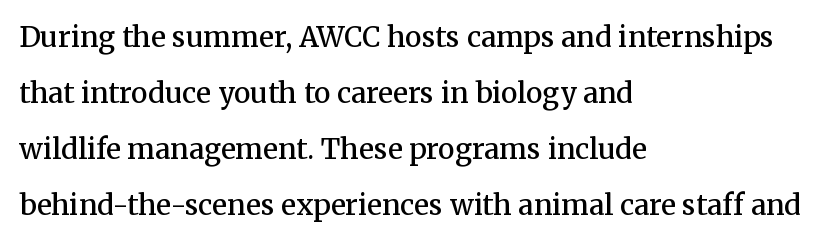
The image shows 28 px semibold serif type, upright; set left-aligned, loose line spacing (2.0x), normal letter spacing, not underlined; medium stroke contrast and a medium x-height.
